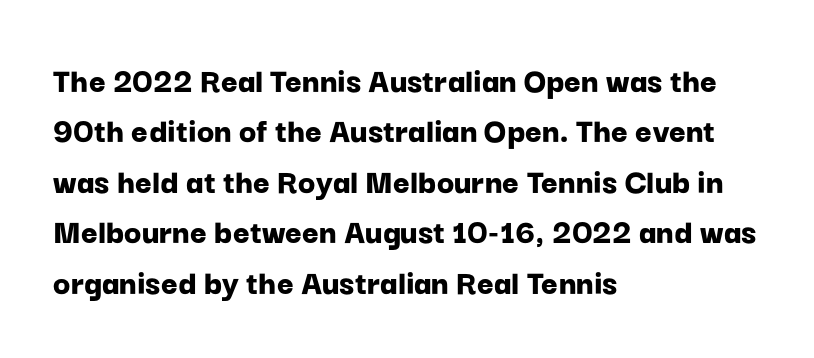
The image shows 36 px bold sans-serif type, upright; set left-aligned, normal line spacing (1.4x), normal letter spacing, not underlined; low stroke contrast and a medium x-height.
